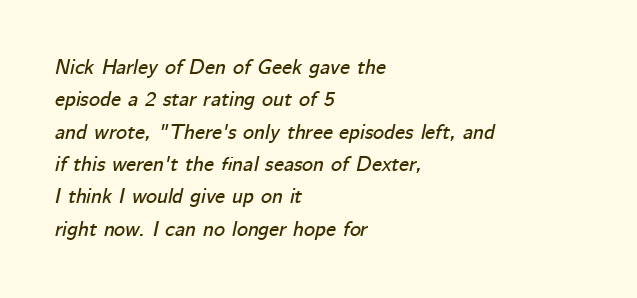
Look at the tracking — it's just the regular setting, nothing added. Unmarked baselines from the first word to the last. Casual observation: everything's shoved over to the left. Italic? Definitely — the glyphs are oblique.
